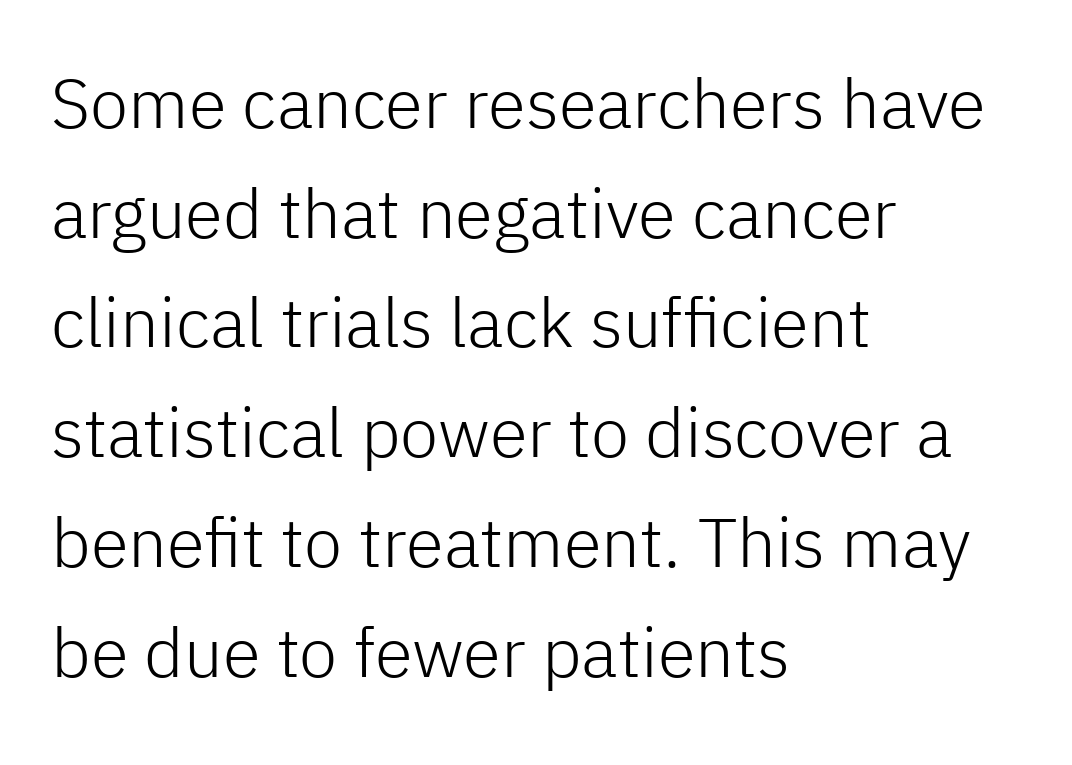
{"serif": "no", "italic": "no", "bold": "no", "weight": "light", "width": "normal", "stroke_contrast": "low", "x_height": "medium", "monospaced": "no", "underline": "no", "align": "left", "line_spacing": "normal", "line_spacing_ratio": 1.59, "letter_spacing": "normal", "letter_spacing_em": 0.0, "glyph_px": 69}
